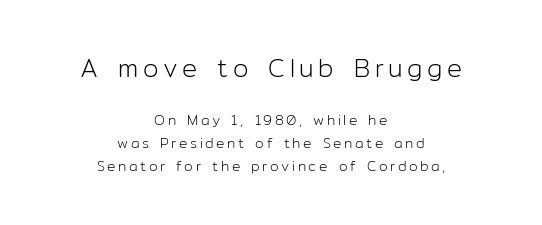
{"italic": "no", "bold": "no", "underline": "no", "align": "center", "line_spacing": "normal", "line_spacing_ratio": 1.62, "larger_block": "first", "size_ratio": 1.79, "glyph_px": 25}
